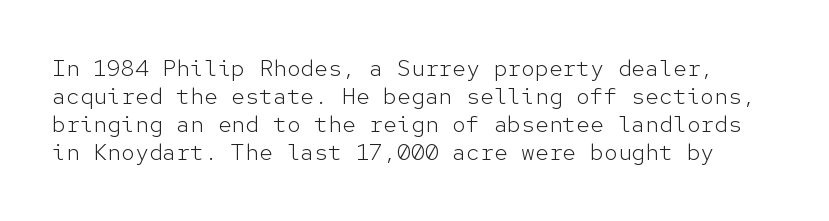
The image shows 23 px text type, upright; set line spacing 1.22x, normal letter spacing, not underlined.
